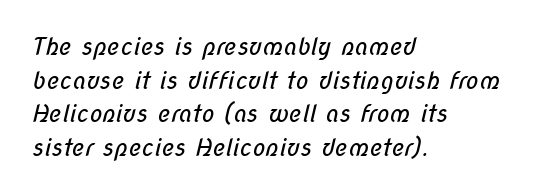
Horizontal alignment here is leftward, the default for most running prose. Weight: in the light-to-regular range. The glyphs are unaccompanied by any horizontal stroke below them. The lines sit at an ordinary, default distance from one another. Standard letterfit; no display-style spreading of the glyphs.
